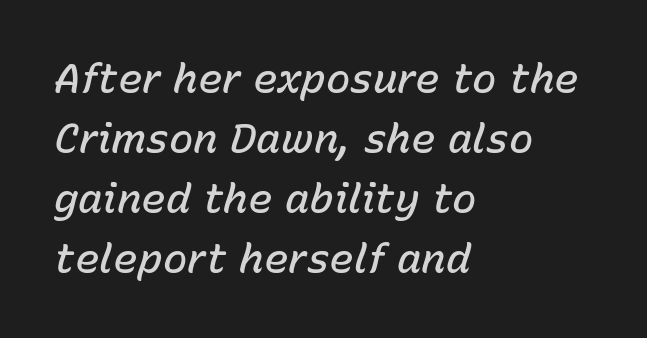
Q: Is the text bold? A: Semi-bold.
Q: Is the text italic (slanted)? A: Yes, it leans right by about 15 degrees.
Q: Is the text underlined? A: No.
Q: How is the paragraph aligned? A: Left-aligned.
Q: Is the spacing between letters normal or unusually wide? A: Normal.
Q: Is the spacing between lines tight, normal or loose? A: Normal.
Q: Width (condensed, normal, or wide)? A: Normal.
Q: Stroke contrast? A: Low.
Q: x-height? A: Medium.
Q: Monospaced? A: No.
